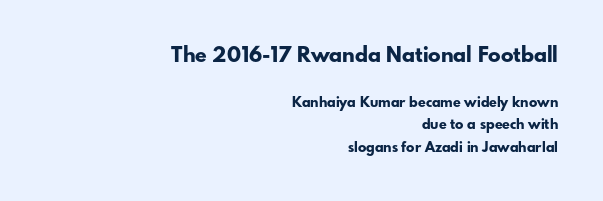
Strong, thick strokes mark this as bold type. Reading down the block, your eye finds every line finishing at a fixed right position. The foot of each line stays bare and open. Summary of vertical rhythm: regular, with standard interline spacing. The face used here is rendered with its standard letterfit. Compare the two chunks: the upper has the greater cap height.
